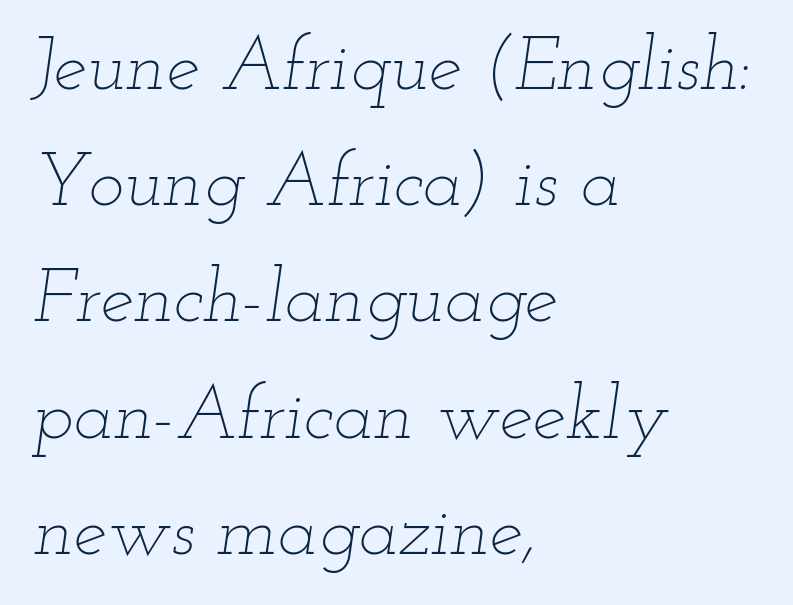
{"italic": "yes", "lean": "right", "slant_degrees": 12, "bold": "no", "weight": "thin", "width": "wide", "stroke_contrast": "low", "x_height": "small", "monospaced": "no", "underline": "no", "align": "left", "line_spacing": "normal", "line_spacing_ratio": 1.55, "letter_spacing": "normal", "letter_spacing_em": 0.0, "glyph_px": 75}
